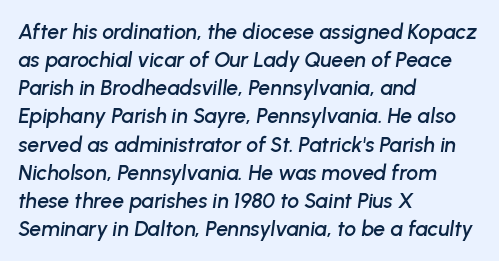
Q: Is the text italic (slanted)? A: Yes, it leans right by about 8 degrees.
Q: Is the text underlined? A: No.
Q: How is the paragraph aligned? A: Left-aligned.
Q: Is the spacing between letters normal or unusually wide? A: Normal.
Q: Is the spacing between lines tight, normal or loose? A: Normal.
